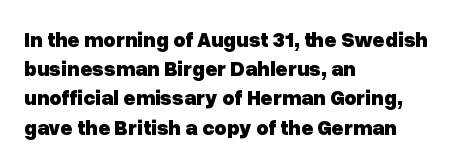
When letters stand straight like this, we call the style roman or upright. Line starts are locked; line ends wander. Quick note: underline off. Words appear dense and cohesive because spacing is normal. A normal amount of white space separates one row of letters from the next.
